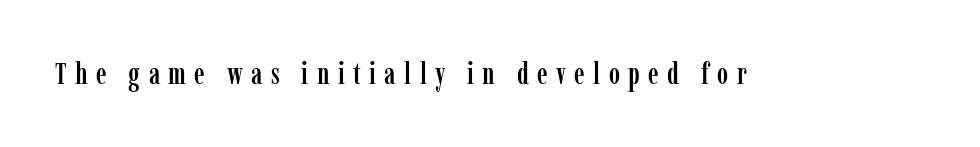
I'd call this a serif setting — the letters wear small feet. Designer's note — italics off, roman on. Descender tails drop into unmarked territory. Do the characters align in a grid? No, the font is proportional. The horizontal fit of the characters is loose and conspicuously gappy.
